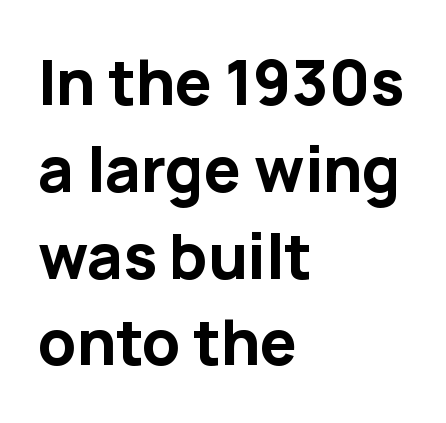
Q: Is the text bold? A: Yes.
Q: Is the text italic (slanted)? A: No, it is upright.
Q: Is the typeface a serif or a sans-serif typeface? A: Sans-serif.
Q: Is the text underlined? A: No.
Q: How is the paragraph aligned? A: Left-aligned.
Q: Is the spacing between letters normal or unusually wide? A: Normal.
Q: Is the spacing between lines tight, normal or loose? A: Normal.
Q: Width (condensed, normal, or wide)? A: Normal.
Q: Stroke contrast? A: Low.
Q: x-height? A: Medium.
Q: Monospaced? A: No.
